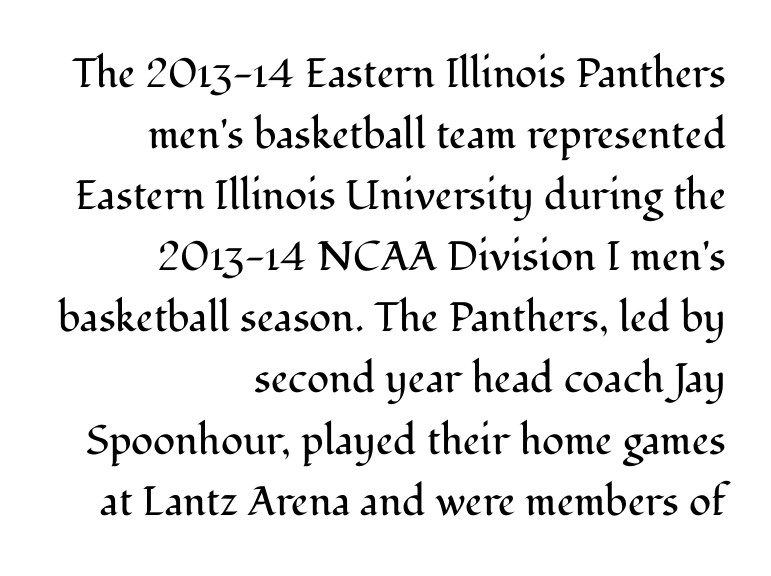
{"serif": "yes", "italic": "no", "bold": "no", "weight": "regular", "width": "normal", "stroke_contrast": "medium", "x_height": "medium", "monospaced": "no", "underline": "no", "align": "right", "line_spacing": "normal", "line_spacing_ratio": 1.49, "letter_spacing": "normal", "letter_spacing_em": 0.0, "glyph_px": 41}
